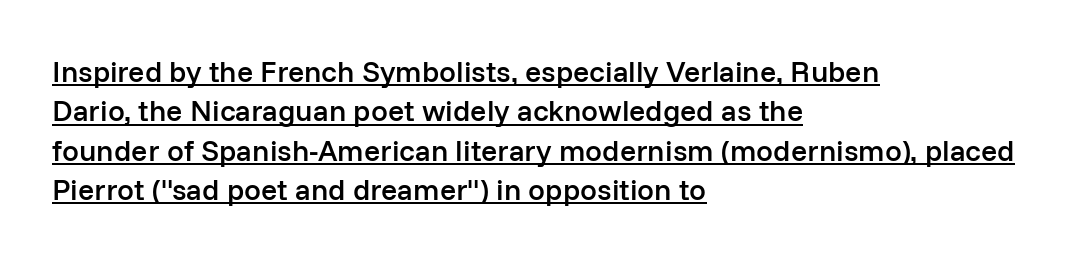
The image shows 30 px semibold sans-serif type, upright; set left-aligned, normal line spacing (1.31x), normal letter spacing, underlined; low stroke contrast and a medium x-height.
